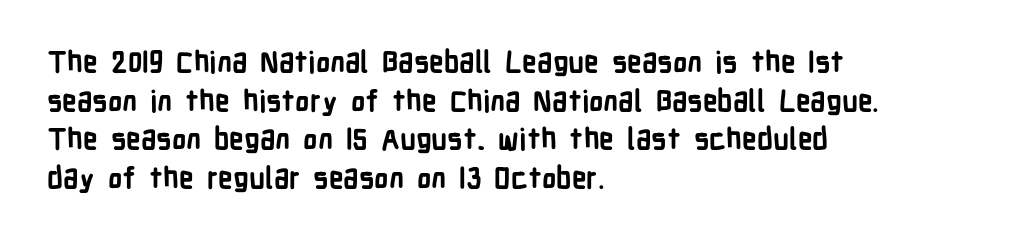
The image shows 29 px bold, condensed sans-serif type, upright; set left-aligned, normal line spacing (1.33x), normal letter spacing, not underlined; low stroke contrast and a medium x-height.
